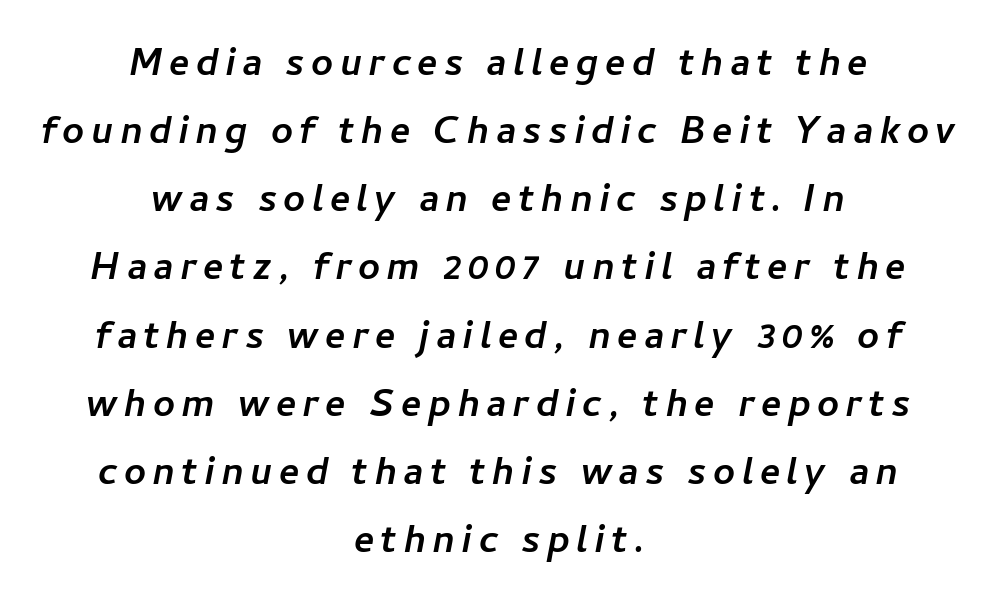
{"serif": "no", "width": "normal", "stroke_contrast": "low", "x_height": "medium", "monospaced": "no", "underline": "no", "align": "center", "line_spacing": "normal", "line_spacing_ratio": 1.42, "glyph_px": 48}
